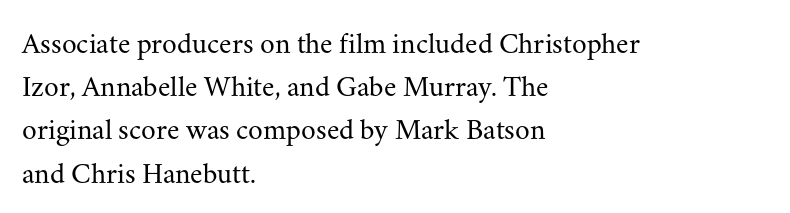
Does the leading feel generous? No, just average. Characters remain perfectly vertical along every line. Nobody drew a line under any word here. The paragraph has a hard left edge and a soft right edge. Each letter keeps its own natural width here, so spacing adapts to shape.
